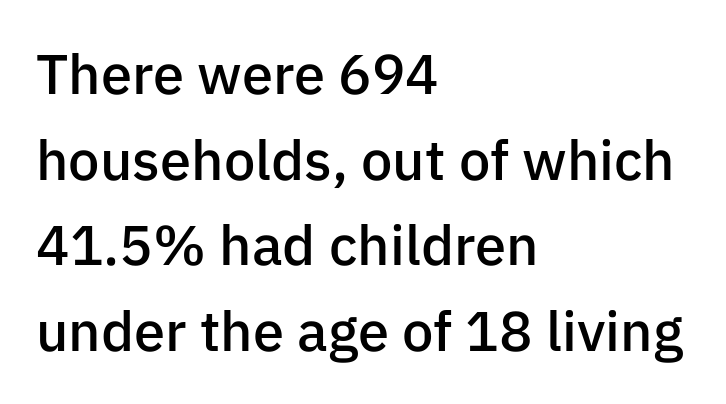
Honestly, there is no underline to notice here at all. Honestly, the letter spacing is just normal — you wouldn't notice it. This sample is left-justified, so line endings fall wherever the words run out. Are there feet on the stems? There aren't — it's a sans. Tall strokes in this sample are plumb rather than angled.
